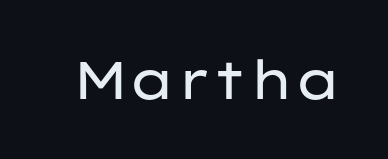
{"serif": "no", "italic": "no", "bold": "no", "weight": "regular", "width": "wide", "stroke_contrast": "low", "x_height": "medium", "monospaced": "no", "underline": "no", "letter_spacing": "normal", "letter_spacing_em": 0.0, "glyph_px": 53}
